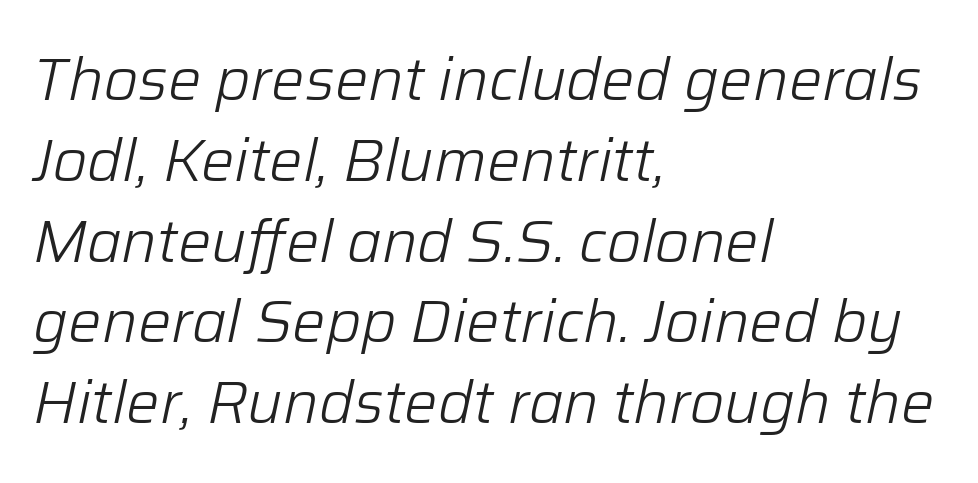
The foot of each line stays bare and open. Looks like regular typesetting: each glyph gets only the width it needs. Posture: slanted. These lines sit exactly where default settings would place them.
